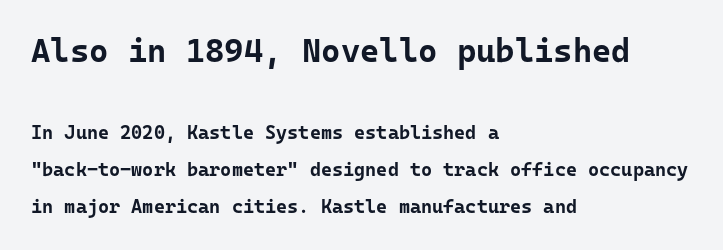
Q: Is the text bold? A: Yes.
Q: Is the text italic (slanted)? A: No, it is upright.
Q: Is the typeface a serif or a sans-serif typeface? A: Sans-serif.
Q: Is the text underlined? A: No.
Q: How is the paragraph aligned? A: Left-aligned.
Q: Is the spacing between letters normal or unusually wide? A: Normal.
Q: Is the spacing between lines tight, normal or loose? A: Loose.
Q: Which block of text is set in a larger size, the first (top) or the second (bottom)? A: The first (top) one.
Q: Width (condensed, normal, or wide)? A: Normal.
Q: Stroke contrast? A: Low.
Q: x-height? A: Medium.
